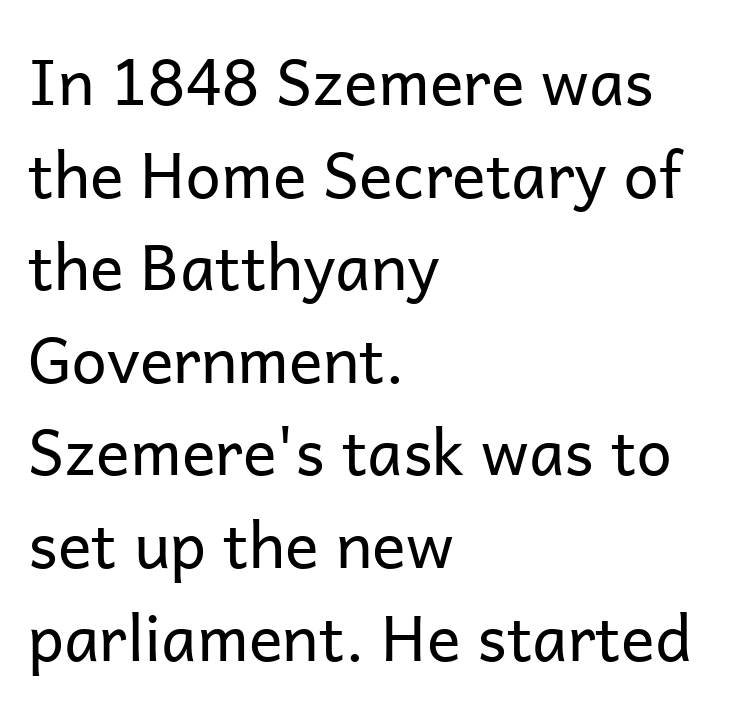
The horizontal fit of the characters is conventional and even. A classic flush-left, rag-right setting is used for this passage. Words float on clear page, feet unadorned. Ascenders rise straight up at ninety degrees.
